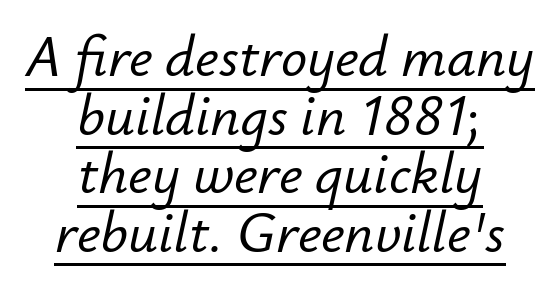
{"italic": "yes", "lean": "right", "slant_degrees": 12, "width": "normal", "stroke_contrast": "low", "x_height": "small", "monospaced": "no", "underline": "yes", "align": "center", "line_spacing": "tight", "line_spacing_ratio": 1.01, "letter_spacing": "normal", "letter_spacing_em": 0.0, "glyph_px": 58}
